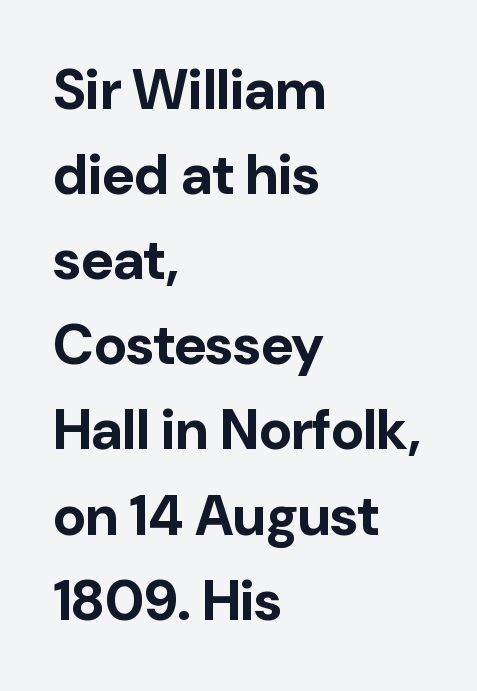
The strip under each line holds only bare page. Default kerning and tracking; the words read as compact shapes. Upright lettering throughout. I'd call this a sans setting — the letters go barefoot. The passage shown is emphatically bold.
